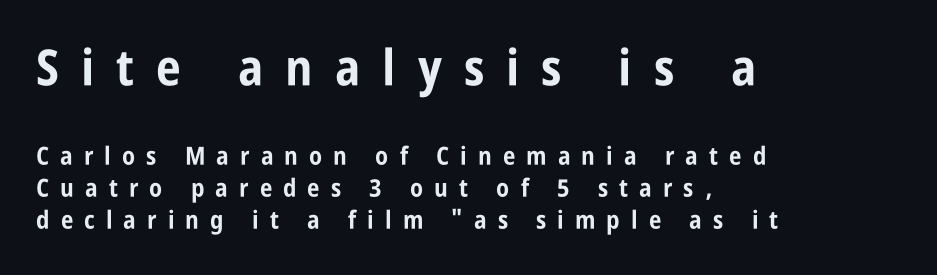
{"serif": "no", "italic": "no", "bold": "yes", "weight": "bold", "width": "condensed", "stroke_contrast": "low", "x_height": "large", "monospaced": "no", "underline": "no", "align": "left", "line_spacing": "normal", "line_spacing_ratio": 1.28, "letter_spacing": "wide", "letter_spacing_em": 0.44, "larger_block": "first", "size_ratio": 2.0, "glyph_px": 50}
